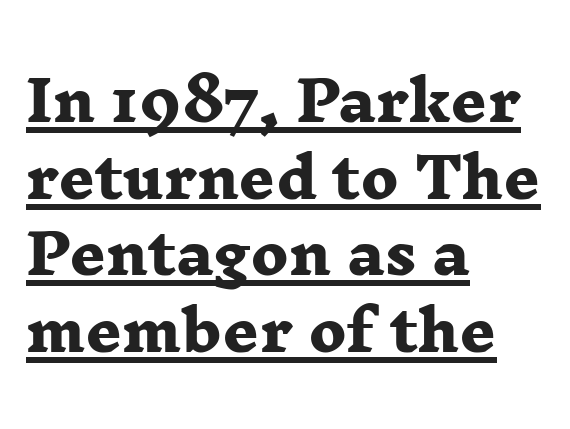
Q: Is the text bold? A: Yes.
Q: Is the typeface a serif or a sans-serif typeface? A: Serif.
Q: Is the text underlined? A: Yes.
Q: How is the paragraph aligned? A: Left-aligned.
Q: Is the spacing between letters normal or unusually wide? A: Normal.
Q: Is the spacing between lines tight, normal or loose? A: Normal.
Q: Width (condensed, normal, or wide)? A: Wide.
Q: Stroke contrast? A: Low.
Q: x-height? A: Medium.
Q: Monospaced? A: No.
